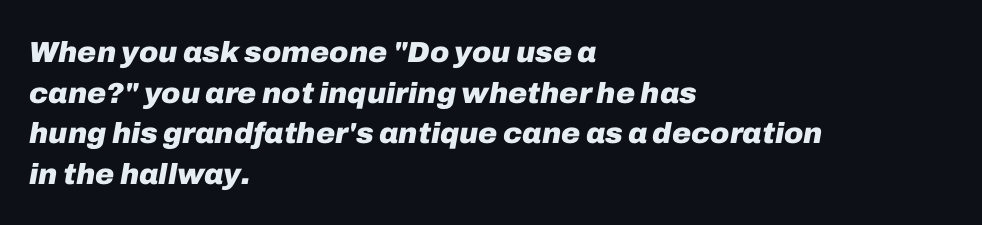
Q: Is the text bold? A: Yes.
Q: Is the text italic (slanted)? A: Yes, it leans right by about 10 degrees.
Q: Is the text underlined? A: No.
Q: How is the paragraph aligned? A: Left-aligned.
Q: Is the spacing between letters normal or unusually wide? A: Normal.
Q: Is the spacing between lines tight, normal or loose? A: Normal.
Q: Width (condensed, normal, or wide)? A: Normal.
Q: Stroke contrast? A: Low.
Q: x-height? A: Medium.
Q: Monospaced? A: No.
